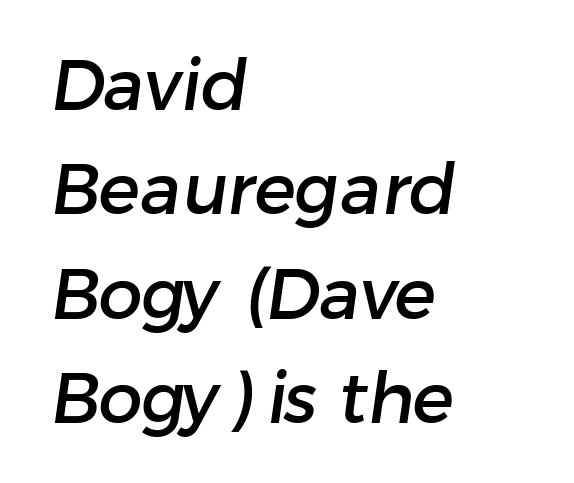
Inter-character spacing is left at the font's built-in metrics. Each line starts at the same left margin while the right side varies. Quick note: underline off. Compared with typical paragraphs, the rows here are spaced about the same. Does the type have serifs? No, each stem ends abruptly.
